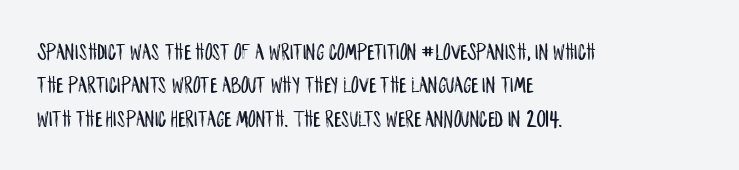
{"italic": "no", "underline": "no", "align": "left", "line_spacing": "normal", "line_spacing_ratio": 1.39, "letter_spacing": "normal", "letter_spacing_em": 0.0, "glyph_px": 24}
